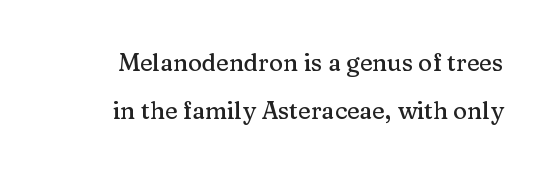
{"italic": "no", "underline": "no", "line_spacing": "loose", "line_spacing_ratio": 2.01, "letter_spacing": "normal", "letter_spacing_em": 0.0, "glyph_px": 24}
